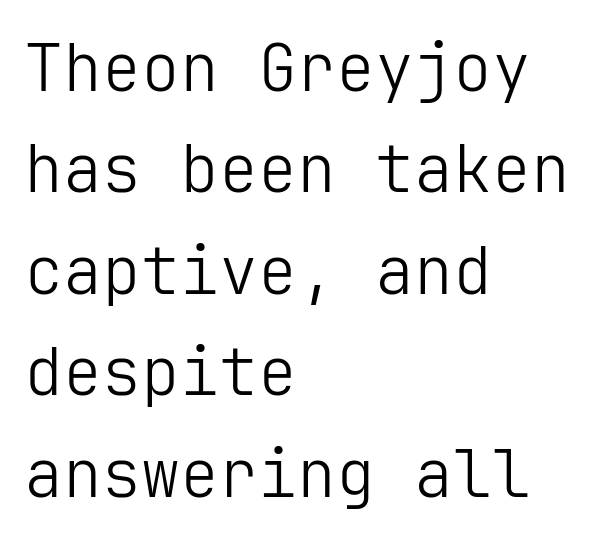
{"serif": "no", "italic": "no", "bold": "no", "weight": "light", "width": "normal", "stroke_contrast": "low", "x_height": "medium", "underline": "no", "align": "left", "line_spacing": "normal", "line_spacing_ratio": 1.56, "letter_spacing": "normal", "letter_spacing_em": 0.0, "glyph_px": 65}
